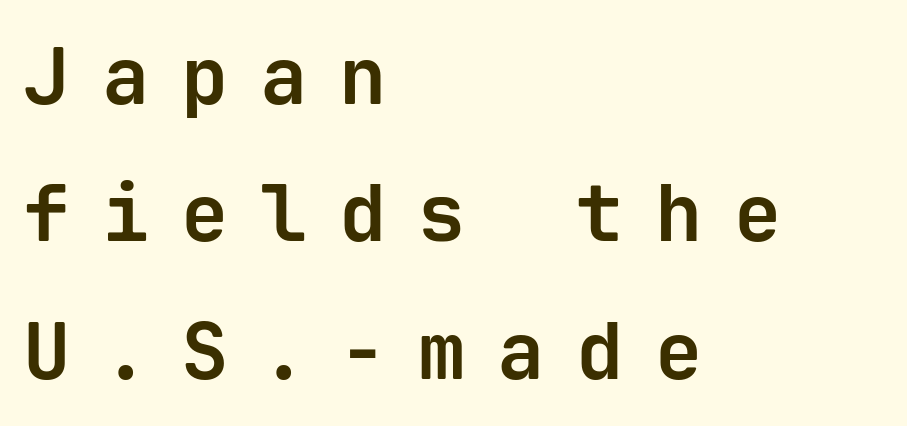
Posture: vertical. The passage shown has open, widely tracked lettering throughout. Glance below the letters and you will spot only blank space. You can tell from the bare stems that sans-serif type was used. The rendering uses typewriter-style spacing with identical character cells. A full-strength bold gives these letters their thick strokes.
